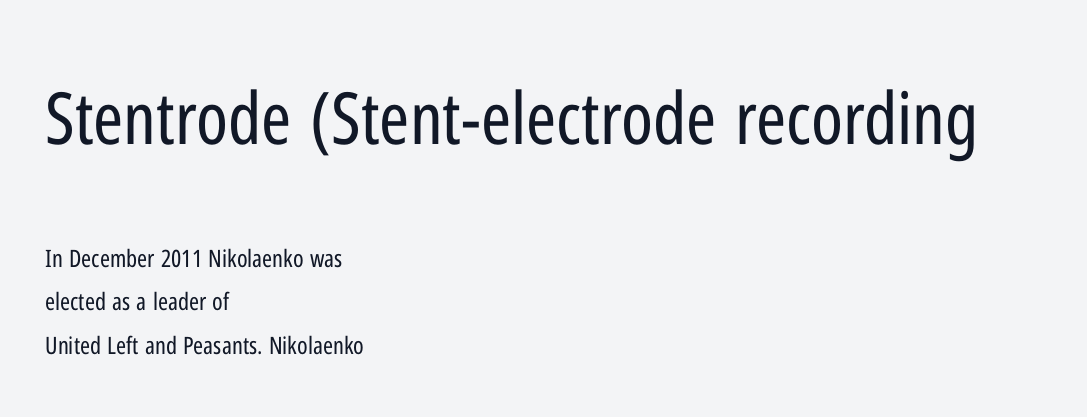
The image shows 72 px regular-weight, condensed sans-serif type, upright; set left-aligned, line spacing 1.82x, normal letter spacing, not underlined; the first (top) block is 3.0x larger; low stroke contrast and a medium x-height.
